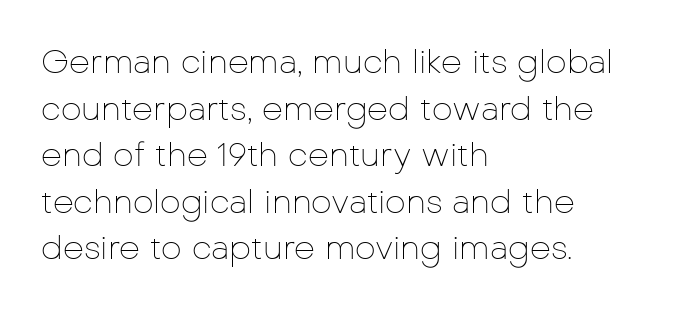
The image shows 33 px thin sans-serif type, upright; set left-aligned, normal line spacing (1.41x), normal letter spacing, not underlined; low stroke contrast and a medium x-height.
